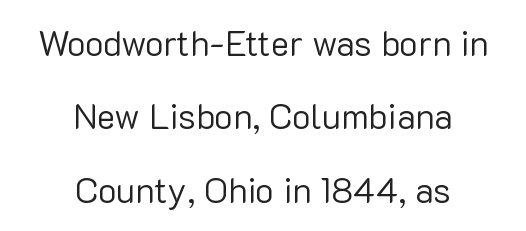
Q: Is the text bold? A: No.
Q: Is the text italic (slanted)? A: No, it is upright.
Q: Is the typeface a serif or a sans-serif typeface? A: Sans-serif.
Q: Is the text underlined? A: No.
Q: How is the paragraph aligned? A: Centered.
Q: Is the spacing between letters normal or unusually wide? A: Normal.
Q: Is the spacing between lines tight, normal or loose? A: Loose.
Q: Width (condensed, normal, or wide)? A: Normal.
Q: Stroke contrast? A: Low.
Q: x-height? A: Medium.
Q: Monospaced? A: No.
